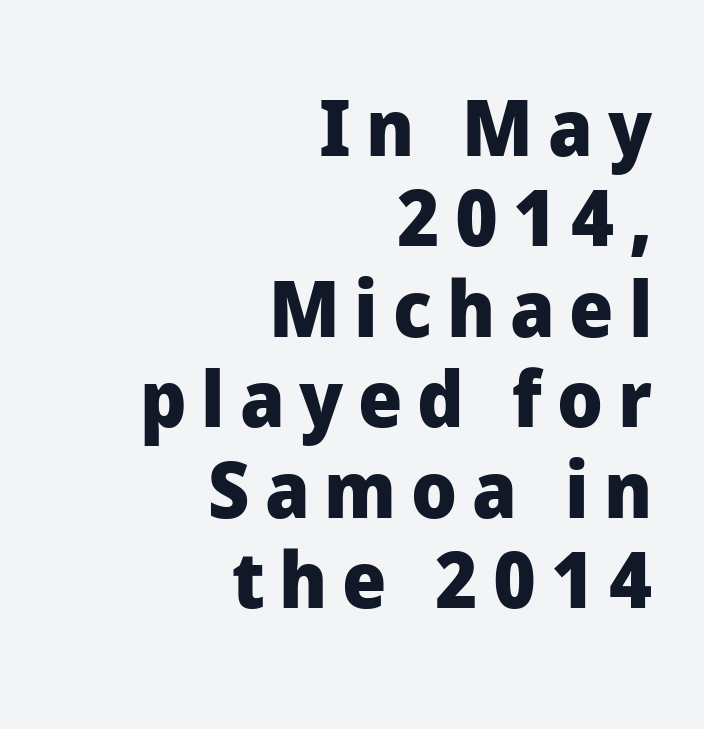
Q: Is the text bold? A: Yes.
Q: Is the text italic (slanted)? A: No, it is upright.
Q: Is the typeface a serif or a sans-serif typeface? A: Sans-serif.
Q: Is the text underlined? A: No.
Q: How is the paragraph aligned? A: Right-aligned.
Q: Width (condensed, normal, or wide)? A: Normal.
Q: Stroke contrast? A: Low.
Q: x-height? A: Medium.
Q: Monospaced? A: No.
